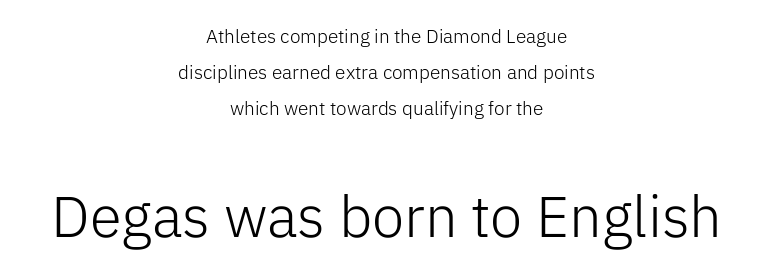
Q: Is the text bold? A: No.
Q: Is the text italic (slanted)? A: No, it is upright.
Q: Is the typeface a serif or a sans-serif typeface? A: Sans-serif.
Q: Is the text underlined? A: No.
Q: How is the paragraph aligned? A: Centered.
Q: Is the spacing between letters normal or unusually wide? A: Normal.
Q: Which block of text is set in a larger size, the first (top) or the second (bottom)? A: The second (bottom) one.
Q: Width (condensed, normal, or wide)? A: Normal.
Q: Stroke contrast? A: Low.
Q: x-height? A: Medium.
Q: Monospaced? A: No.
